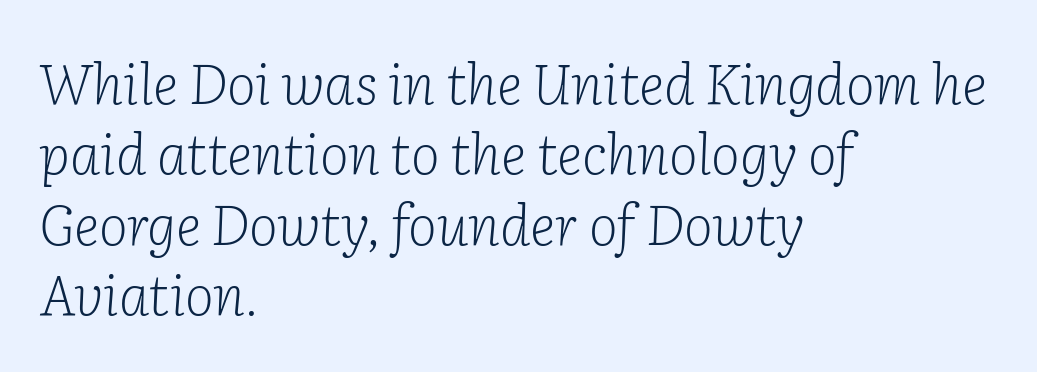
{"serif": "yes", "italic": "yes", "lean": "right", "slant_degrees": 2, "bold": "no", "weight": "light", "width": "normal", "stroke_contrast": "low", "x_height": "medium", "monospaced": "no", "underline": "no", "align": "left", "line_spacing": "normal", "line_spacing_ratio": 1.28, "letter_spacing": "normal", "letter_spacing_em": 0.0, "glyph_px": 55}
